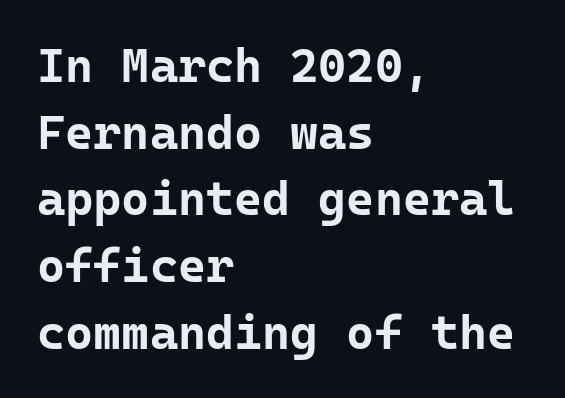
{"serif": "no", "italic": "no", "bold": "yes", "weight": "bold", "width": "normal", "stroke_contrast": "low", "x_height": "medium", "monospaced": "yes", "underline": "no", "align": "left", "line_spacing": "normal", "line_spacing_ratio": 1.39, "letter_spacing": "normal", "letter_spacing_em": 0.0, "glyph_px": 48}
